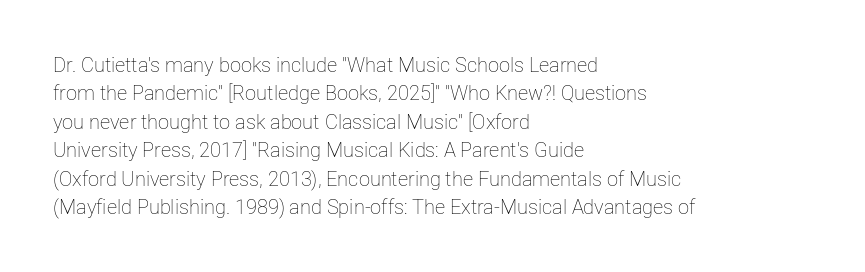
The image shows 20 px text type, upright; set left-aligned, normal line spacing (1.42x), normal letter spacing, not underlined.
